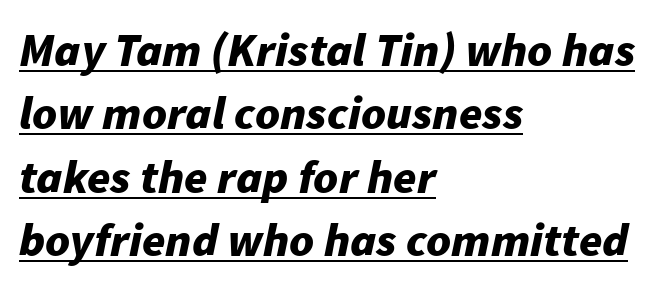
This rendering leaves character spacing at its baseline value. Each letter keeps its own natural width here, so spacing adapts to shape. Regarding leading, the lines here are spaced in the standard way. The glyphs look as if they've been sheared to an angle.
